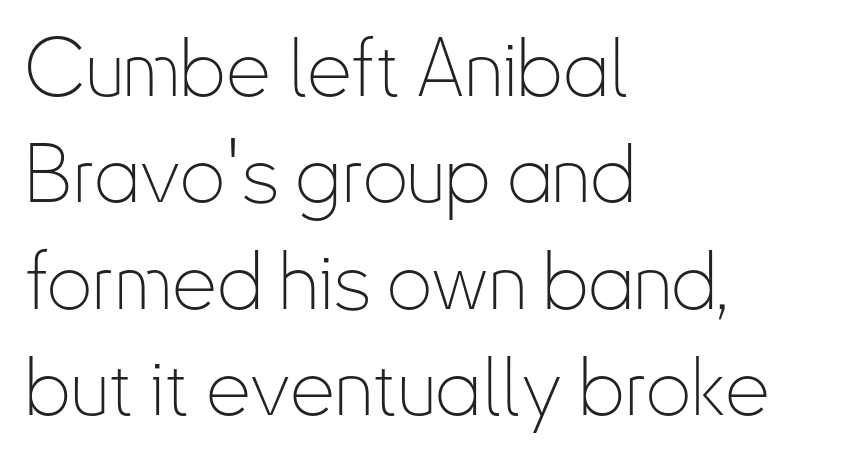
The image shows 80 px thin, condensed sans-serif type, upright; set left-aligned, normal line spacing (1.33x), normal letter spacing, not underlined; low stroke contrast and a small x-height.
